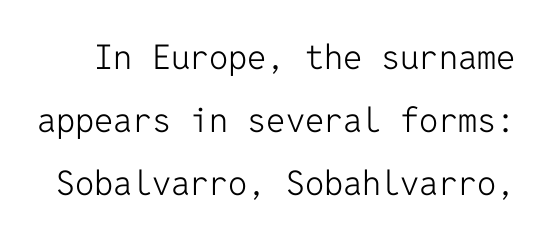
Q: Is the text bold? A: No.
Q: Is the text italic (slanted)? A: No, it is upright.
Q: Is the typeface a serif or a sans-serif typeface? A: Sans-serif.
Q: Is the text underlined? A: No.
Q: Is the spacing between letters normal or unusually wide? A: Normal.
Q: Width (condensed, normal, or wide)? A: Normal.
Q: Stroke contrast? A: Low.
Q: x-height? A: Medium.
Q: Monospaced? A: Yes.
